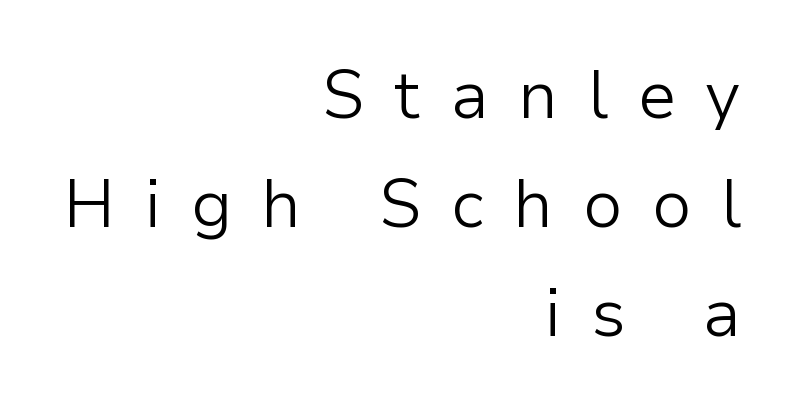
{"serif": "no", "italic": "no", "bold": "no", "weight": "light", "width": "normal", "stroke_contrast": "low", "x_height": "medium", "monospaced": "no", "underline": "no", "align": "right", "line_spacing": "normal", "line_spacing_ratio": 1.63, "letter_spacing": "wide", "letter_spacing_em": 0.44, "glyph_px": 67}
